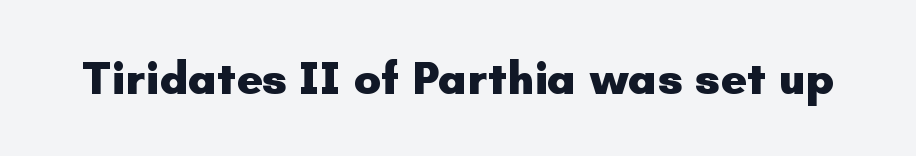
The glyphs are unaccompanied by any horizontal stroke below them. Each letter's strokes conclude bluntly, with no projecting serifs. In terms of weight, the rendering is a true, heavy bold. Proportional: the letters do not fall into vertical columns. Every stem runs plumb, perpendicular to the baseline. There is no visible air inserted between adjacent glyphs.
